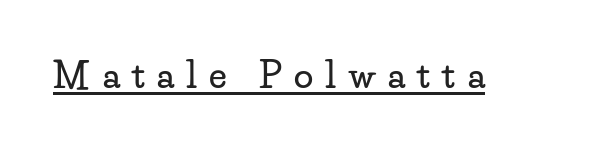
Q: Is the text italic (slanted)? A: No, it is upright.
Q: Is the typeface a serif or a sans-serif typeface? A: Serif.
Q: Is the text underlined? A: Yes.
Q: Is the spacing between letters normal or unusually wide? A: Unusually wide.
Q: Width (condensed, normal, or wide)? A: Wide.
Q: Stroke contrast? A: Low.
Q: x-height? A: Small.
Q: Monospaced? A: No.
